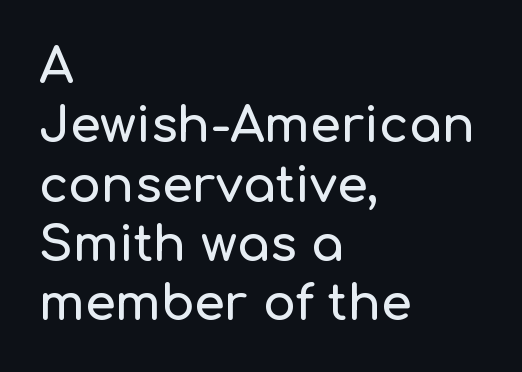
{"serif": "no", "italic": "no", "width": "normal", "stroke_contrast": "low", "x_height": "medium", "monospaced": "no", "underline": "no", "align": "left", "line_spacing_ratio": 1.21, "letter_spacing": "normal", "letter_spacing_em": 0.0, "glyph_px": 49}
